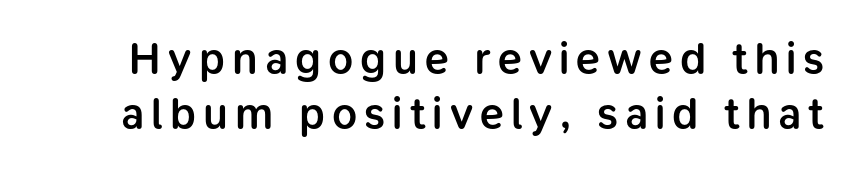
{"serif": "no", "italic": "no", "bold": "semi", "weight": "semibold", "width": "normal", "stroke_contrast": "low", "x_height": "medium", "monospaced": "no", "underline": "no", "line_spacing": "normal", "line_spacing_ratio": 1.26, "glyph_px": 44}
